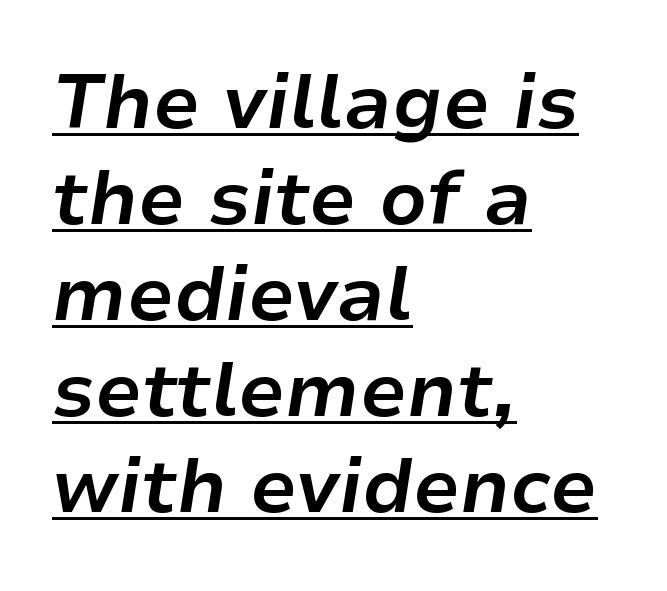
The image shows 75 px bold type, italic (leaning right); set left-aligned, normal line spacing (1.28x), normal letter spacing, underlined; low stroke contrast and a medium x-height.
